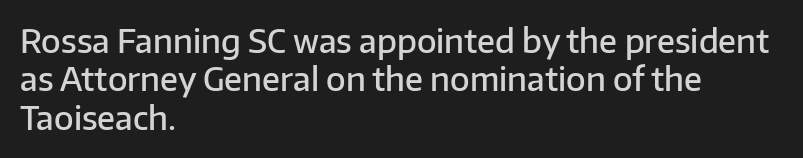
Check under the words: just untouched page. Unlike a traditional serif, this face leaves its strokes unadorned. Character widths vary here, with narrow letters taking less room than wide ones. Summary of weight: moderately heavy, a semibold. Italic? Not at all — the glyphs are vertical. If you drew a ruler down the left edge, every line would touch it.
